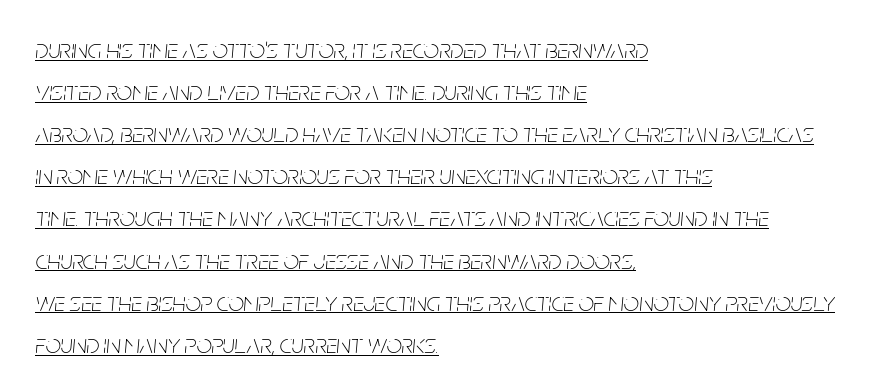
{"italic": "yes", "lean": "right", "slant_degrees": 5, "bold": "no", "underline": "yes", "align": "left", "line_spacing": "normal", "line_spacing_ratio": 1.56, "letter_spacing": "normal", "letter_spacing_em": 0.0, "glyph_px": 27}
